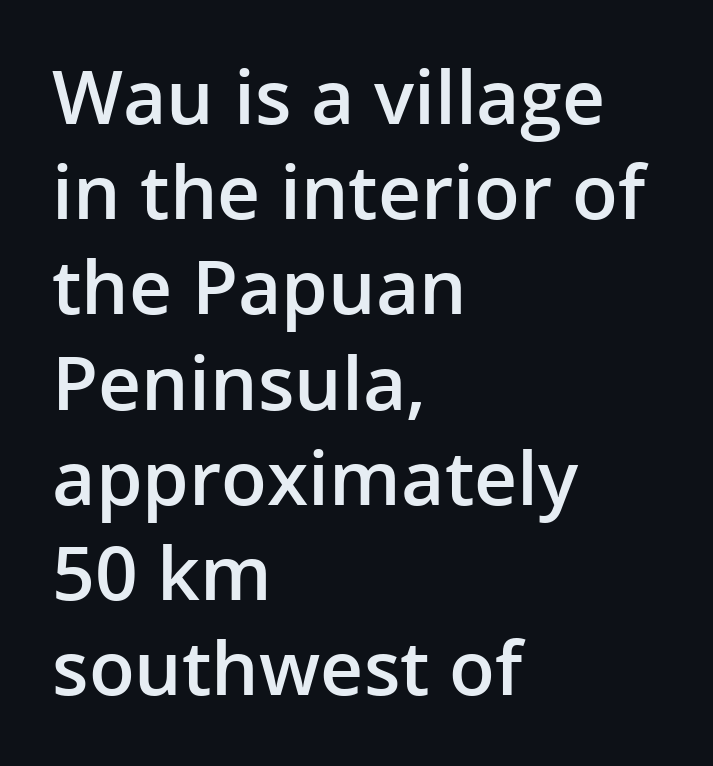
The image shows 75 px semibold sans-serif type, upright; set left-aligned, normal line spacing (1.27x), normal letter spacing, not underlined; low stroke contrast and a medium x-height.
